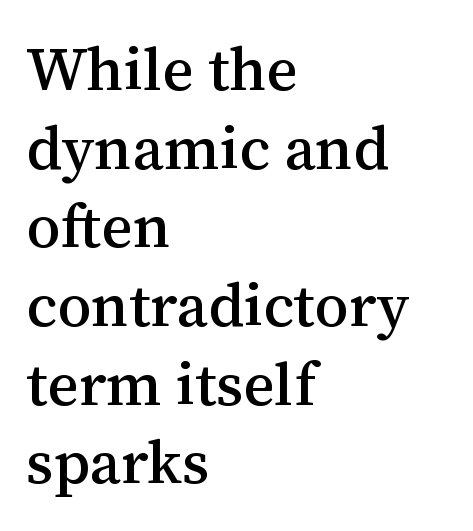
{"serif": "yes", "italic": "no", "width": "normal", "stroke_contrast": "medium", "x_height": "medium", "monospaced": "no", "underline": "no", "align": "left", "line_spacing": "normal", "line_spacing_ratio": 1.29, "letter_spacing": "normal", "letter_spacing_em": 0.0, "glyph_px": 61}
